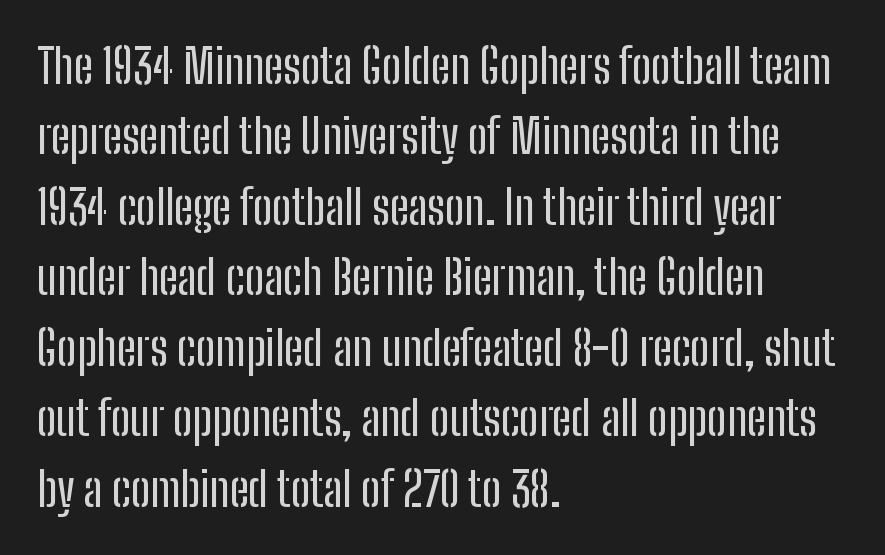
Q: Is the text italic (slanted)? A: No, it is upright.
Q: Is the typeface a serif or a sans-serif typeface? A: Sans-serif.
Q: Is the text underlined? A: No.
Q: How is the paragraph aligned? A: Left-aligned.
Q: Is the spacing between letters normal or unusually wide? A: Normal.
Q: Is the spacing between lines tight, normal or loose? A: Normal.
Q: Width (condensed, normal, or wide)? A: Condensed.
Q: Stroke contrast? A: Low.
Q: x-height? A: Medium.
Q: Monospaced? A: No.
